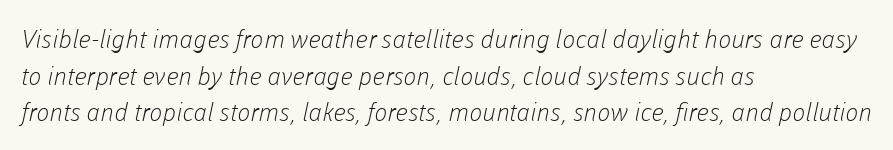
Honestly, the letter spacing is just normal — you wouldn't notice it. Ink coverage per letter is moderate at most. The lines in this sample share a left origin and differ only in where they stop. Is there much room between lines? A standard amount, neither cramped nor airy.
